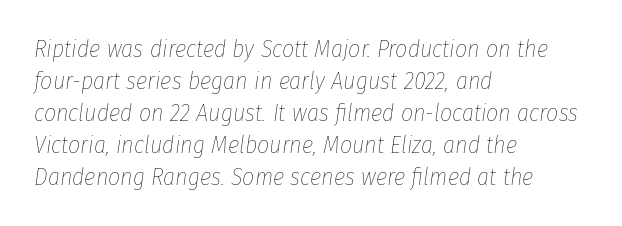
Slanted lettering throughout. Lines of text with bare space underneath. The lines sit at an ordinary, default distance from one another. If you drew a ruler down the left edge, every line would touch it.
